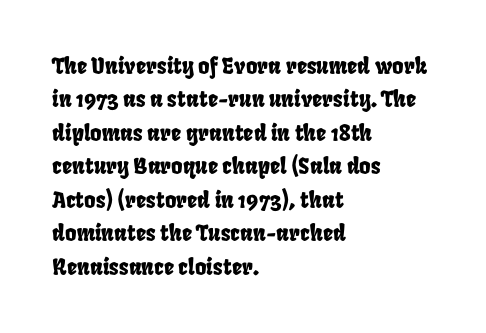
The passage shown stacks its lines at a standard gap. This sample uses plain, unmodified letter spacing. Leftover space on each line is placed entirely after the last word. Unmarked baselines from the first word to the last.
